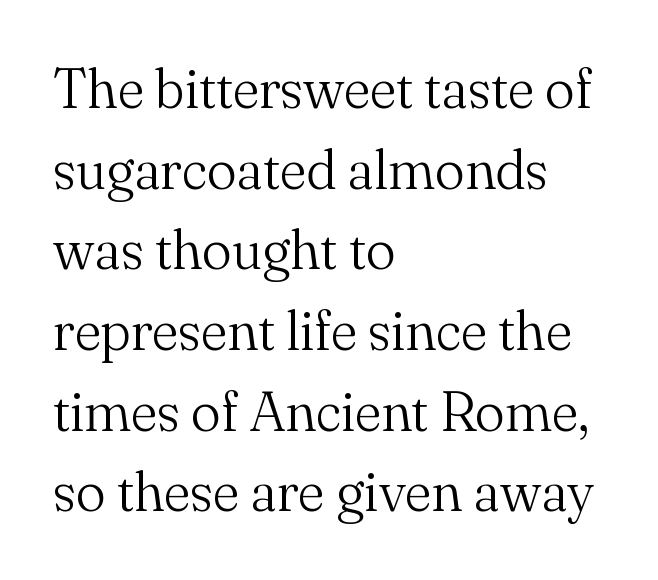
Q: Is the text bold? A: No.
Q: Is the text italic (slanted)? A: No, it is upright.
Q: Is the typeface a serif or a sans-serif typeface? A: Serif.
Q: Is the text underlined? A: No.
Q: How is the paragraph aligned? A: Left-aligned.
Q: Is the spacing between letters normal or unusually wide? A: Normal.
Q: Is the spacing between lines tight, normal or loose? A: Normal.
Q: Width (condensed, normal, or wide)? A: Normal.
Q: Stroke contrast? A: Medium.
Q: x-height? A: Small.
Q: Monospaced? A: No.
